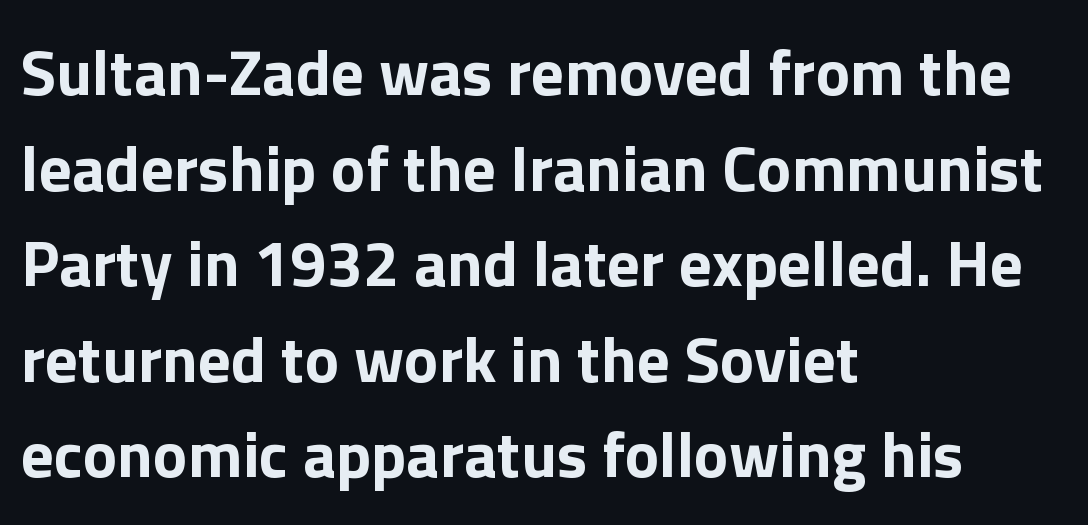
The image shows 65 px bold sans-serif type, upright; set left-aligned, normal line spacing (1.47x), normal letter spacing, not underlined; a medium x-height.
